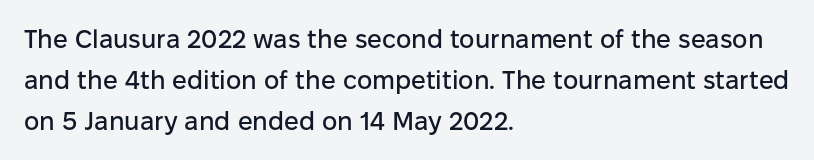
Q: Is the text italic (slanted)? A: No, it is upright.
Q: Is the text underlined? A: No.
Q: How is the paragraph aligned? A: Left-aligned.
Q: Is the spacing between letters normal or unusually wide? A: Normal.
Q: Is the spacing between lines tight, normal or loose? A: Normal.
